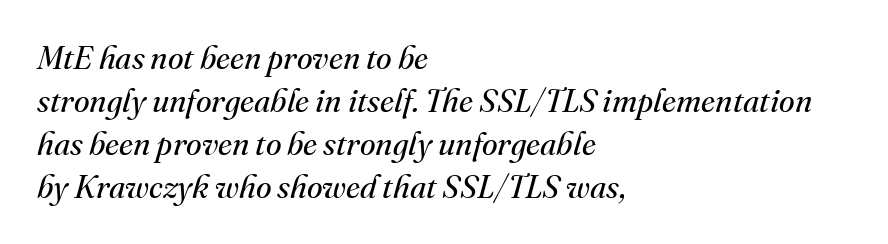
{"serif": "yes", "italic": "yes", "lean": "right", "slant_degrees": 16, "bold": "no", "weight": "regular", "width": "normal", "stroke_contrast": "medium", "x_height": "small", "monospaced": "no", "underline": "no", "align": "left", "line_spacing": "normal", "line_spacing_ratio": 1.34, "letter_spacing": "normal", "letter_spacing_em": 0.0, "glyph_px": 32}
